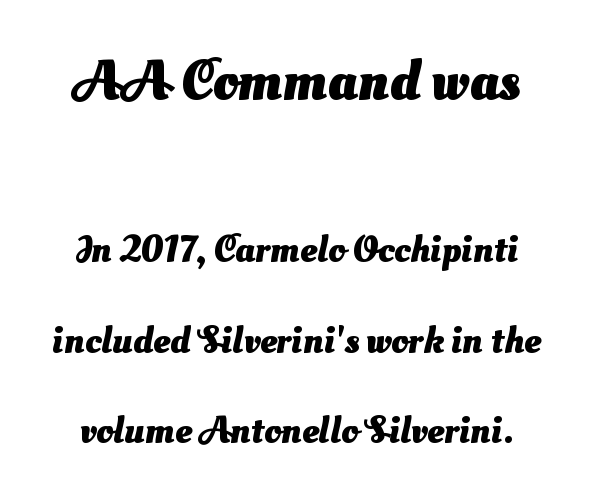
{"serif": "no", "bold": "yes", "weight": "heavy", "width": "normal", "stroke_contrast": "medium", "x_height": "small", "monospaced": "no", "underline": "no", "line_spacing": "loose", "line_spacing_ratio": 2.39, "letter_spacing": "normal", "letter_spacing_em": 0.0, "larger_block": "first", "size_ratio": 1.5, "glyph_px": 57}
